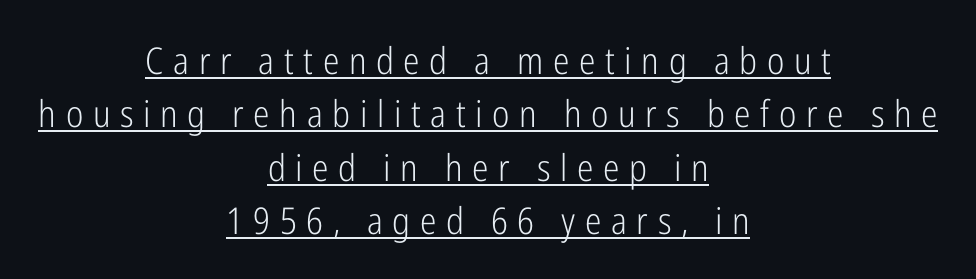
Q: Is the text bold? A: No.
Q: Is the text italic (slanted)? A: No, it is upright.
Q: Is the typeface a serif or a sans-serif typeface? A: Sans-serif.
Q: Is the text underlined? A: Yes.
Q: How is the paragraph aligned? A: Centered.
Q: Is the spacing between letters normal or unusually wide? A: Unusually wide.
Q: Is the spacing between lines tight, normal or loose? A: Normal.
Q: Width (condensed, normal, or wide)? A: Condensed.
Q: Stroke contrast? A: Low.
Q: x-height? A: Medium.
Q: Monospaced? A: No.
